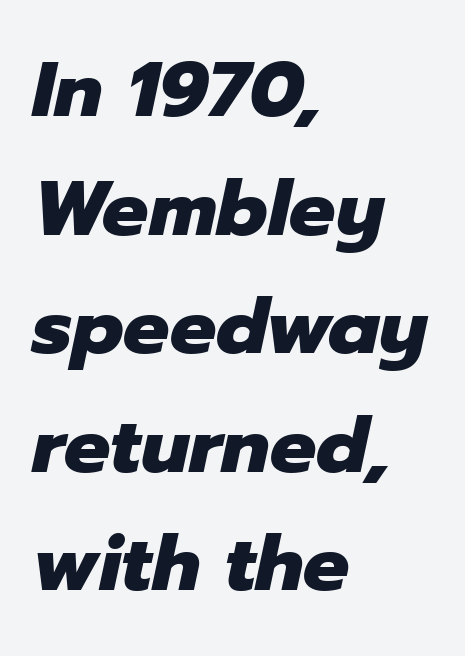
The image shows 77 px heavy type, italic (leaning right); set left-aligned, normal line spacing (1.54x), normal letter spacing, not underlined; low stroke contrast and a medium x-height.
